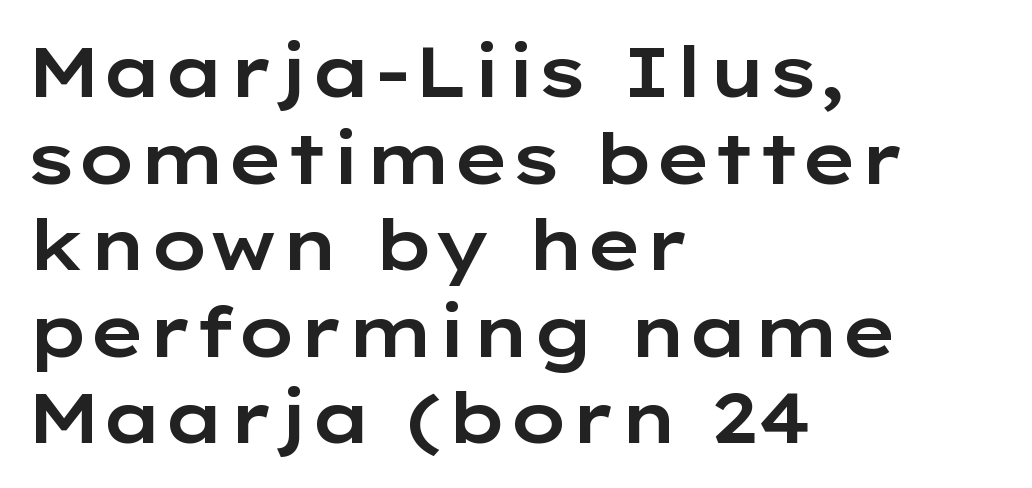
{"serif": "no", "italic": "no", "width": "wide", "stroke_contrast": "low", "x_height": "medium", "monospaced": "no", "underline": "no", "align": "left", "line_spacing_ratio": 1.22, "letter_spacing": "normal", "letter_spacing_em": 0.0, "glyph_px": 71}
